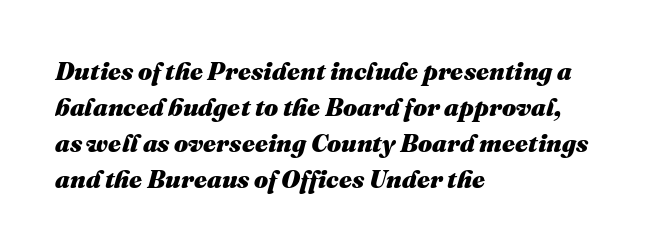
The image shows 25 px bold type, italic (leaning right); set left-aligned, normal line spacing (1.44x), normal letter spacing, not underlined.
